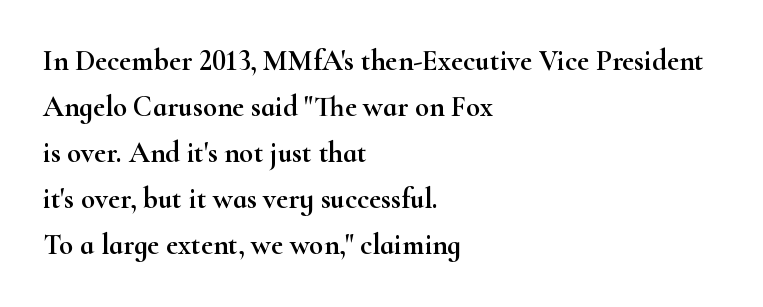
The image shows 29 px wide serif type, upright; set left-aligned, normal line spacing (1.59x), normal letter spacing, not underlined; high stroke contrast and a small x-height.
